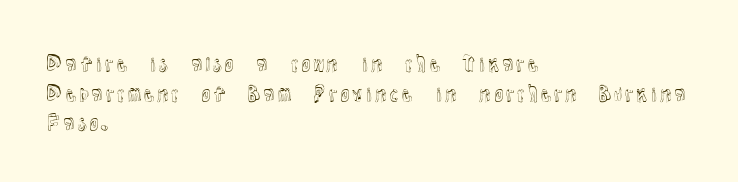
{"italic": "no", "underline": "no", "align": "left", "line_spacing": "normal", "line_spacing_ratio": 1.48, "letter_spacing": "normal", "letter_spacing_em": 0.0, "glyph_px": 20}
